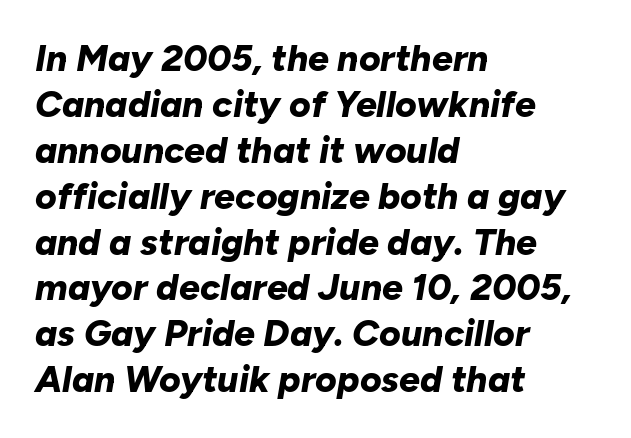
Letter spacing: default. Line beginnings align vertically; line endings do not. A clean baseline with only descenders dipping below it. Every letter is thick-stroked: bold, no question. Is the type slanted? Yes — the strokes lean at a clear angle.
